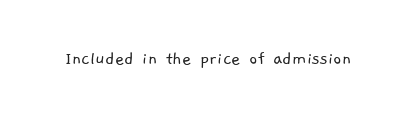
Q: Is the text bold? A: No.
Q: Is the text underlined? A: No.
Q: Is the spacing between letters normal or unusually wide? A: Normal.
